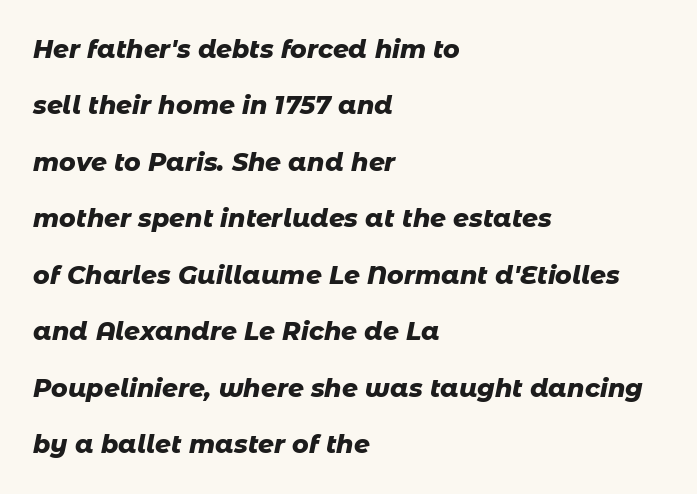
Q: Is the text bold? A: Yes.
Q: Is the text italic (slanted)? A: Yes, it leans right by about 11 degrees.
Q: Is the text underlined? A: No.
Q: How is the paragraph aligned? A: Left-aligned.
Q: Is the spacing between letters normal or unusually wide? A: Normal.
Q: Is the spacing between lines tight, normal or loose? A: Loose.
